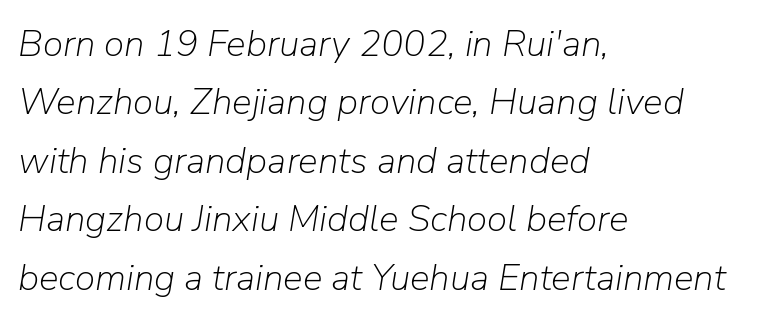
Q: Is the text bold? A: No.
Q: Is the text italic (slanted)? A: Yes, it leans right by about 9 degrees.
Q: Is the text underlined? A: No.
Q: How is the paragraph aligned? A: Left-aligned.
Q: Is the spacing between letters normal or unusually wide? A: Normal.
Q: Is the spacing between lines tight, normal or loose? A: Normal.
Q: Width (condensed, normal, or wide)? A: Normal.
Q: Stroke contrast? A: Low.
Q: x-height? A: Medium.
Q: Monospaced? A: No.
